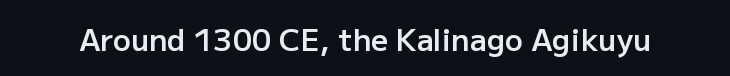
The image shows 30 px semibold sans-serif type, upright; set normal letter spacing, not underlined; low stroke contrast and a medium x-height.
